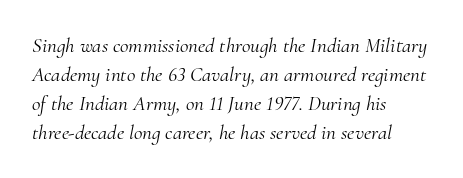
The image shows 21 px text type, italic (leaning right); set left-aligned, normal line spacing (1.38x), normal letter spacing, not underlined.
